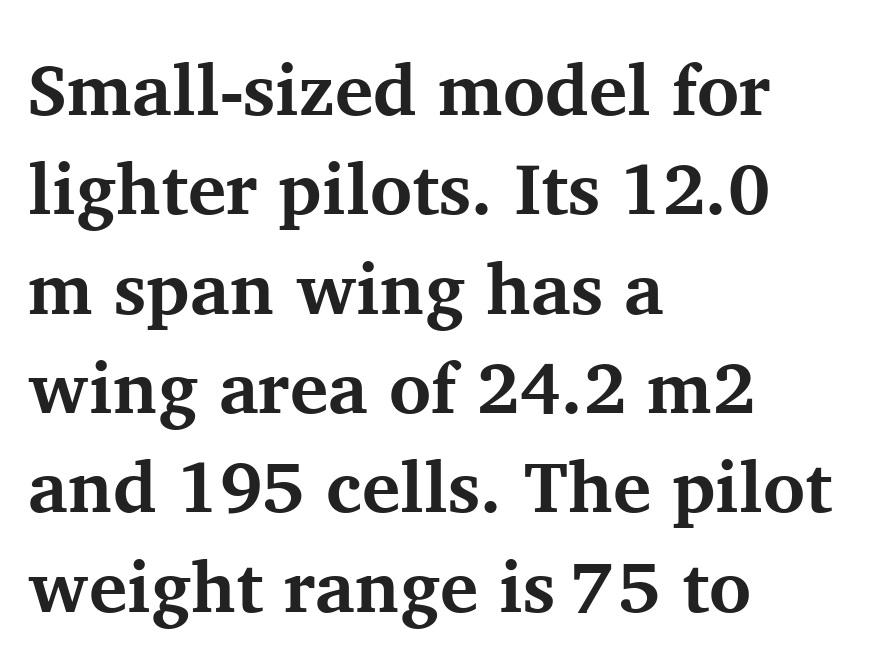
Q: Is the text bold? A: Yes.
Q: Is the text italic (slanted)? A: No, it is upright.
Q: Is the typeface a serif or a sans-serif typeface? A: Serif.
Q: Is the text underlined? A: No.
Q: How is the paragraph aligned? A: Left-aligned.
Q: Is the spacing between letters normal or unusually wide? A: Normal.
Q: Is the spacing between lines tight, normal or loose? A: Normal.
Q: Width (condensed, normal, or wide)? A: Normal.
Q: Stroke contrast? A: Medium.
Q: x-height? A: Medium.
Q: Monospaced? A: No.
